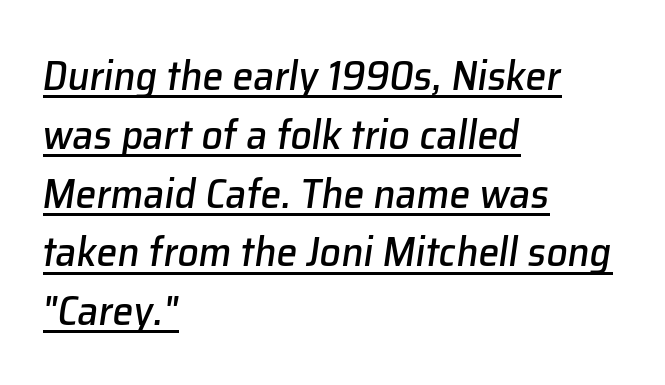
{"italic": "yes", "lean": "right", "slant_degrees": 8, "width": "normal", "stroke_contrast": "low", "x_height": "medium", "monospaced": "no", "underline": "yes", "align": "left", "line_spacing": "normal", "line_spacing_ratio": 1.4, "letter_spacing": "normal", "letter_spacing_em": 0.0, "glyph_px": 42}
